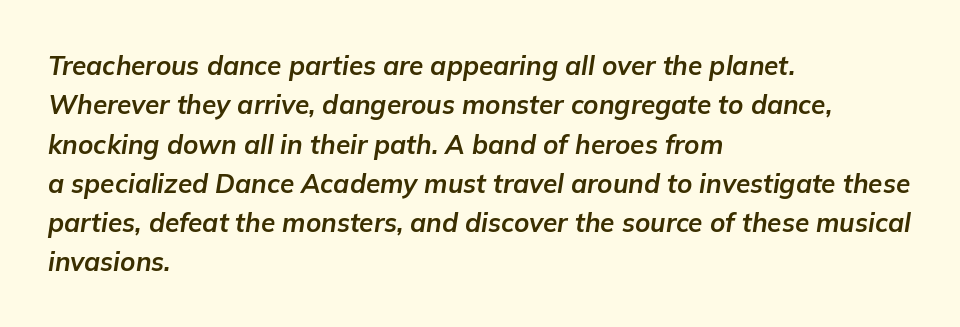
{"italic": "yes", "lean": "right", "slant_degrees": 9, "bold": "yes", "underline": "no", "align": "left", "line_spacing": "normal", "line_spacing_ratio": 1.51, "letter_spacing": "normal", "letter_spacing_em": 0.0, "glyph_px": 26}
